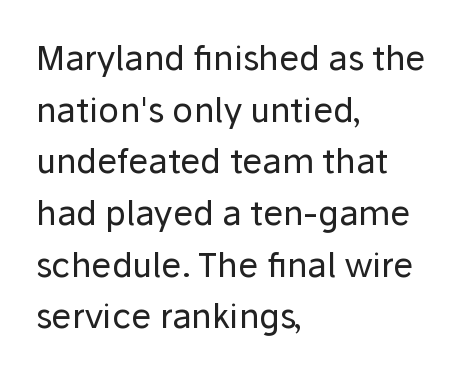
{"serif": "no", "italic": "no", "bold": "no", "weight": "regular", "width": "normal", "stroke_contrast": "low", "x_height": "medium", "monospaced": "no", "underline": "no", "align": "left", "line_spacing": "normal", "line_spacing_ratio": 1.52, "letter_spacing": "normal", "letter_spacing_em": 0.0, "glyph_px": 34}
